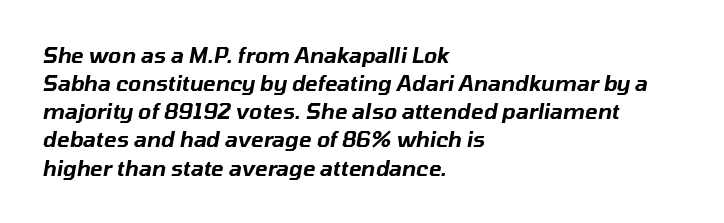
The image shows 21 px text type, italic (leaning right); set left-aligned, normal line spacing (1.34x), normal letter spacing, not underlined.
